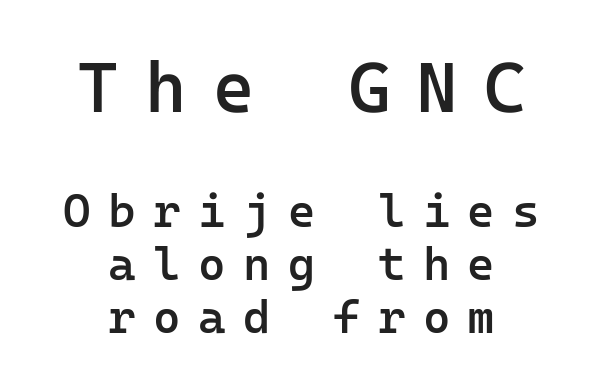
The composition opens big and finishes small. Words float on clear page, feet unadorned. The letters stand straight up with perfectly vertical stems. Summary of vertical rhythm: compact, with narrow interline spacing. Honestly, the letter spacing is so wide it's the main thing you notice.
